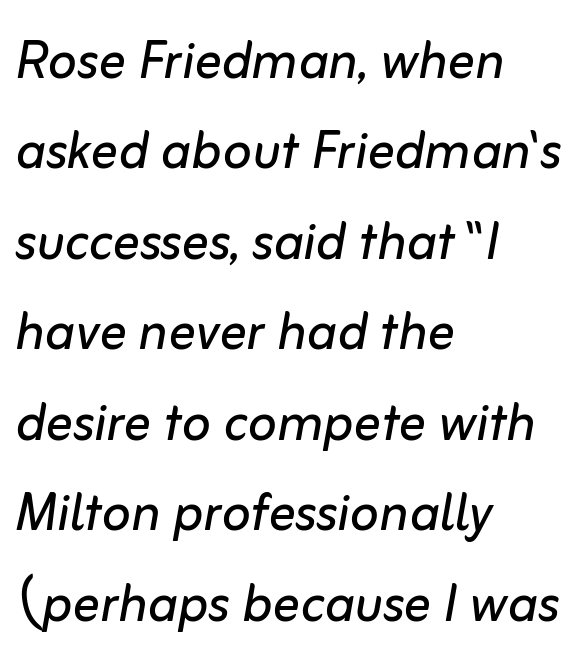
This rendering leaves character spacing at its baseline value. The gap between lines stays unmarked. This sample has the flowing, uneven cadence of proportional lettering. The passage is arranged the way most books set body copy — flush left.
